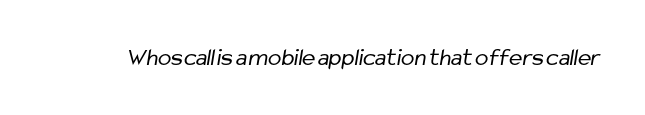
The image shows 25 px text type; set normal letter spacing, not underlined.
